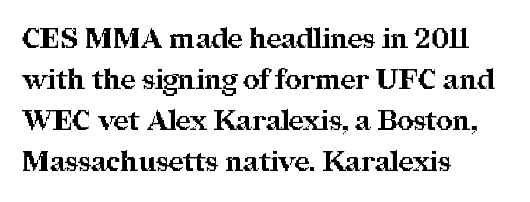
{"serif": "yes", "italic": "no", "bold": "yes", "weight": "bold", "width": "normal", "stroke_contrast": "medium", "x_height": "medium", "monospaced": "no", "underline": "no", "align": "left", "line_spacing": "normal", "line_spacing_ratio": 1.46, "letter_spacing": "normal", "letter_spacing_em": 0.0, "glyph_px": 28}
